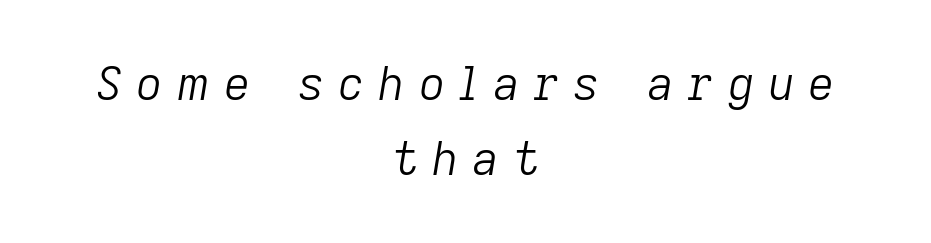
Slanted lettering throughout. Does extra space separate the letters? Yes, quite a lot of it. Rule under the text: the space is simply empty. The whitespace from short lines is split evenly between both sides. This sample keeps an unexceptional amount of space between lines.
